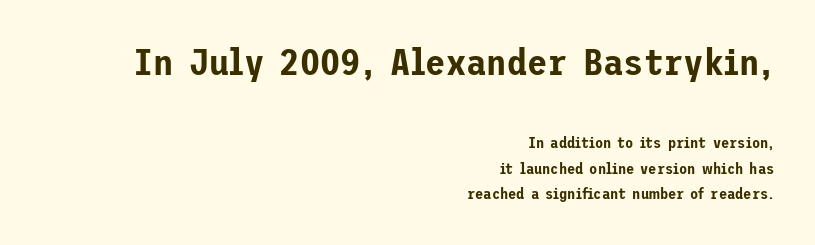
The paragraph shown leans on its right margin. Visually, the top section dominates because its glyphs are scaled up. These lines were composed using upright roman letters. Just letters on the line, the space beneath them empty.
